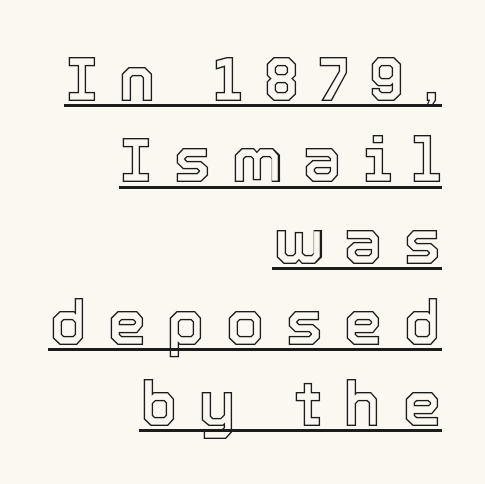
Looks like someone drew a line under every word here. Designer's note — italics off, roman on. Between one letter and the next there's a generous, obvious gap. The rendering uses a moderate line-height, typical for paragraphs.
